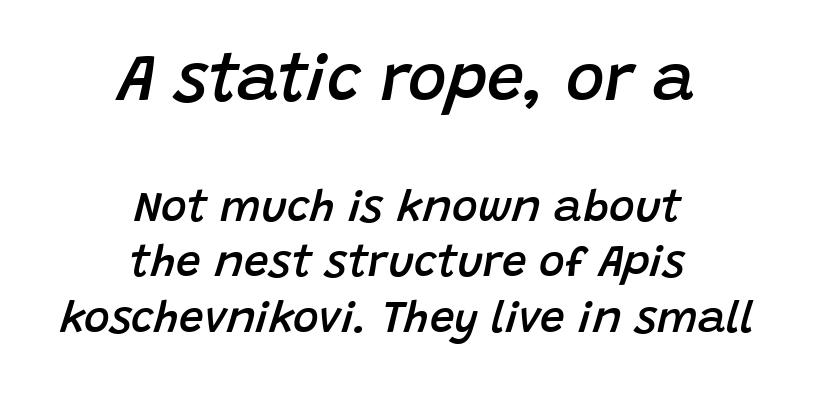
The image shows 66 px semibold type, italic (leaning right); set centered, normal line spacing (1.27x), normal letter spacing, not underlined; the first (top) block is 1.5x larger; low stroke contrast and a large x-height.
